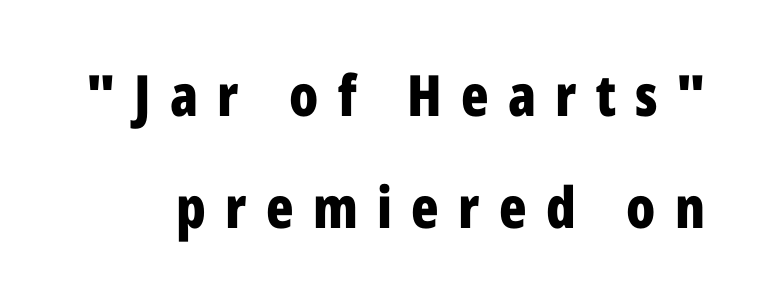
Q: Is the text bold? A: Yes.
Q: Is the text italic (slanted)? A: No, it is upright.
Q: Is the typeface a serif or a sans-serif typeface? A: Sans-serif.
Q: Is the text underlined? A: No.
Q: Is the spacing between letters normal or unusually wide? A: Unusually wide.
Q: Is the spacing between lines tight, normal or loose? A: Loose.
Q: Width (condensed, normal, or wide)? A: Condensed.
Q: Stroke contrast? A: Low.
Q: x-height? A: Medium.
Q: Monospaced? A: No.
